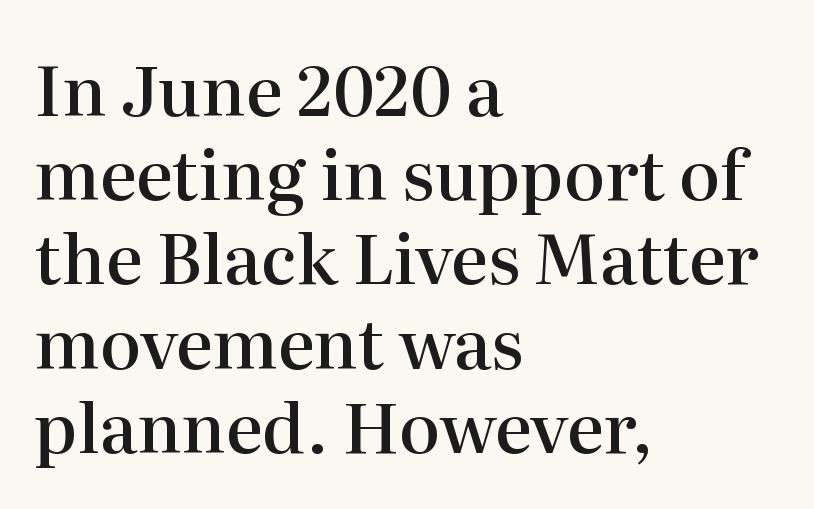
Q: Is the text bold? A: Semi-bold.
Q: Is the text italic (slanted)? A: No, it is upright.
Q: Is the typeface a serif or a sans-serif typeface? A: Serif.
Q: Is the text underlined? A: No.
Q: How is the paragraph aligned? A: Left-aligned.
Q: Is the spacing between letters normal or unusually wide? A: Normal.
Q: Width (condensed, normal, or wide)? A: Normal.
Q: Stroke contrast? A: High.
Q: x-height? A: Medium.
Q: Monospaced? A: No.
